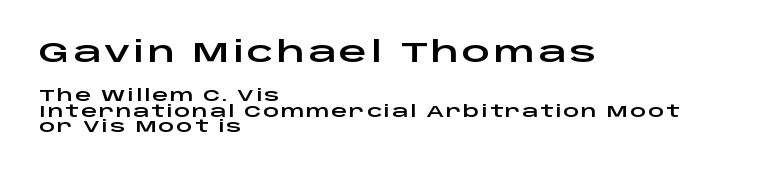
The image shows 28 px wide sans-serif type, upright; set left-aligned, tight line spacing (0.96x), not underlined; the first (top) block is 1.75x larger; low stroke contrast and a large x-height.
